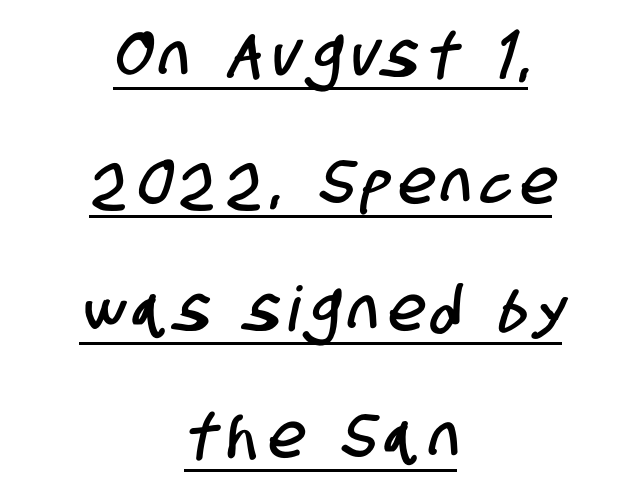
Q: Is the typeface a serif or a sans-serif typeface? A: Sans-serif.
Q: Is the text underlined? A: Yes.
Q: How is the paragraph aligned? A: Centered.
Q: Is the spacing between lines tight, normal or loose? A: Loose.
Q: Width (condensed, normal, or wide)? A: Condensed.
Q: Stroke contrast? A: Low.
Q: x-height? A: Large.
Q: Monospaced? A: No.
